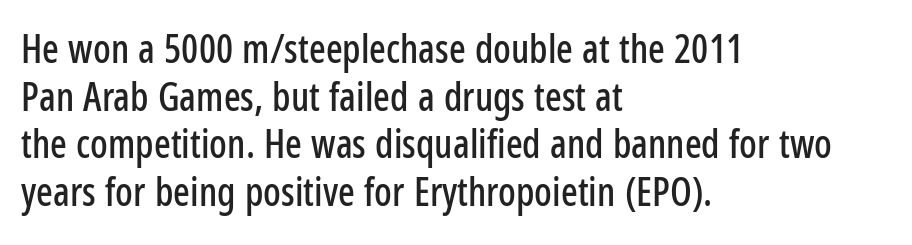
Underlining? Definitely not there. The letters sit at their default tracking, neither squeezed nor spread. Reading down the block, your eye returns to a fixed left position each line. The glyphs in this specimen are sans serif. This sample has the flowing, uneven cadence of proportional lettering. Upright lettering throughout.
